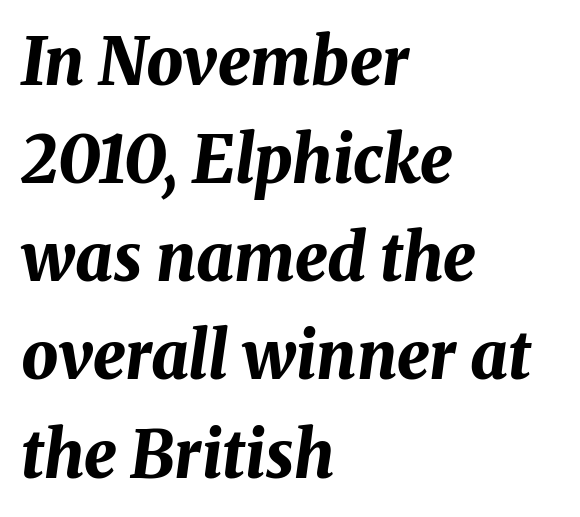
{"italic": "yes", "lean": "right", "slant_degrees": 8, "bold": "yes", "weight": "bold", "width": "normal", "stroke_contrast": "medium", "x_height": "medium", "monospaced": "no", "underline": "no", "align": "left", "line_spacing": "normal", "line_spacing_ratio": 1.51, "letter_spacing": "normal", "letter_spacing_em": 0.0, "glyph_px": 65}
